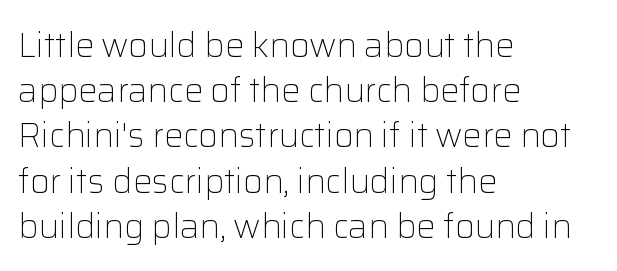
The image shows 34 px light sans-serif type, upright; set left-aligned, normal line spacing (1.33x), normal letter spacing, not underlined; low stroke contrast and a medium x-height.
